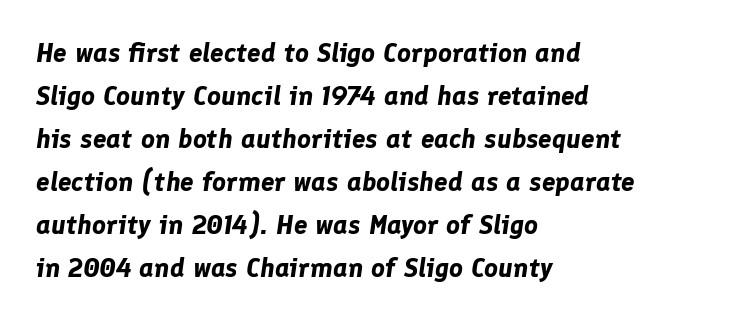
Q: Is the text bold? A: Yes.
Q: Is the text italic (slanted)? A: Yes, it leans right by about 8 degrees.
Q: Is the text underlined? A: No.
Q: How is the paragraph aligned? A: Left-aligned.
Q: Is the spacing between letters normal or unusually wide? A: Normal.
Q: Is the spacing between lines tight, normal or loose? A: Normal.
